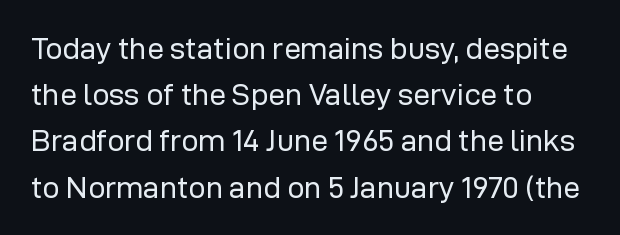
The image shows 30 px regular-weight sans-serif type, upright; set left-aligned, normal line spacing (1.54x), normal letter spacing, not underlined; low stroke contrast and a medium x-height.
